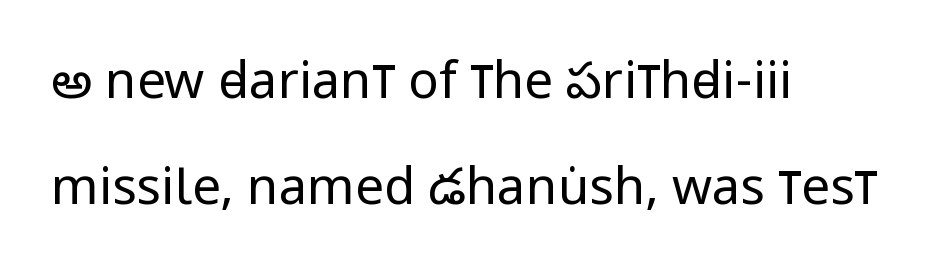
The image shows 51 px regular-weight, condensed sans-serif type, upright; set left-aligned, loose line spacing (2.08x), normal letter spacing, not underlined; low stroke contrast and a large x-height.
